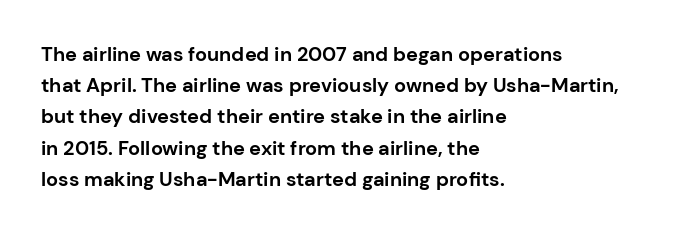
Q: Is the text bold? A: Yes.
Q: Is the text italic (slanted)? A: No, it is upright.
Q: Is the text underlined? A: No.
Q: How is the paragraph aligned? A: Left-aligned.
Q: Is the spacing between letters normal or unusually wide? A: Normal.
Q: Is the spacing between lines tight, normal or loose? A: Normal.
